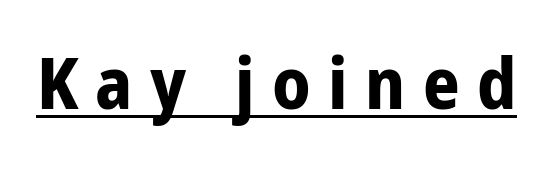
Q: Is the text bold? A: Yes.
Q: Is the text italic (slanted)? A: No, it is upright.
Q: Is the typeface a serif or a sans-serif typeface? A: Sans-serif.
Q: Is the text underlined? A: Yes.
Q: Is the spacing between letters normal or unusually wide? A: Unusually wide.
Q: Width (condensed, normal, or wide)? A: Condensed.
Q: Stroke contrast? A: Low.
Q: x-height? A: Medium.
Q: Monospaced? A: No.
